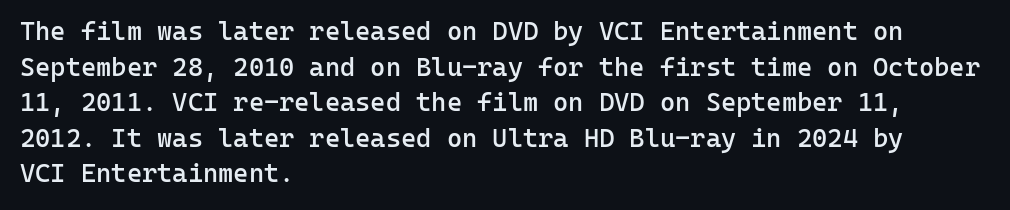
The image shows 26 px text type, upright; set left-aligned, normal line spacing (1.37x), normal letter spacing, not underlined.
